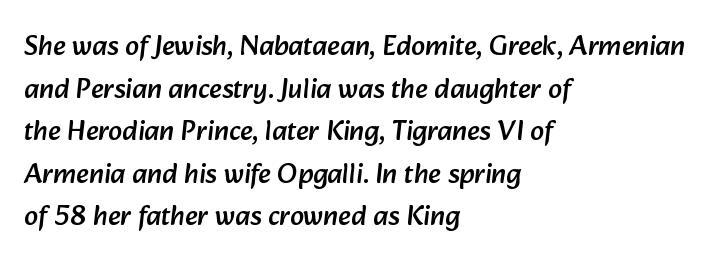
Q: Is the typeface a serif or a sans-serif typeface? A: Sans-serif.
Q: Is the text underlined? A: No.
Q: How is the paragraph aligned? A: Left-aligned.
Q: Is the spacing between letters normal or unusually wide? A: Normal.
Q: Is the spacing between lines tight, normal or loose? A: Normal.
Q: Width (condensed, normal, or wide)? A: Normal.
Q: Stroke contrast? A: Low.
Q: x-height? A: Medium.
Q: Monospaced? A: No.
